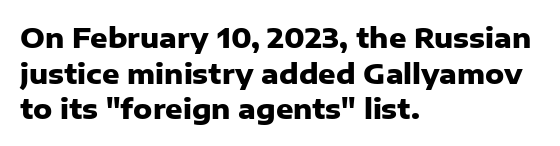
{"italic": "no", "bold": "yes", "underline": "no", "align": "left", "line_spacing": "normal", "line_spacing_ratio": 1.32, "letter_spacing": "normal", "letter_spacing_em": 0.0, "glyph_px": 27}
